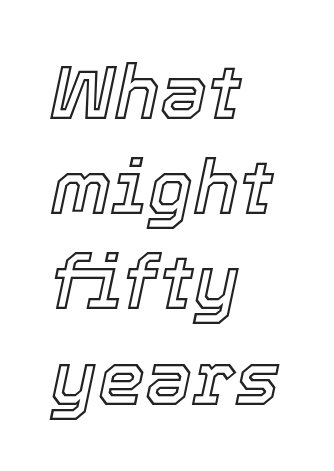
Q: Is the text italic (slanted)? A: Yes, it leans right by about 12 degrees.
Q: Is the text underlined? A: No.
Q: How is the paragraph aligned? A: Left-aligned.
Q: Is the spacing between letters normal or unusually wide? A: Normal.
Q: Is the spacing between lines tight, normal or loose? A: Normal.
Q: Width (condensed, normal, or wide)? A: Normal.
Q: x-height? A: Medium.
Q: Monospaced? A: No.
